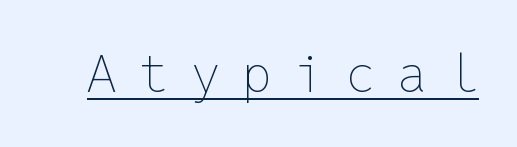
Q: Is the text bold? A: No.
Q: Is the text italic (slanted)? A: No, it is upright.
Q: Is the text underlined? A: Yes.
Q: Is the spacing between letters normal or unusually wide? A: Unusually wide.
Q: Width (condensed, normal, or wide)? A: Normal.
Q: Stroke contrast? A: Low.
Q: x-height? A: Medium.
Q: Monospaced? A: Yes.
